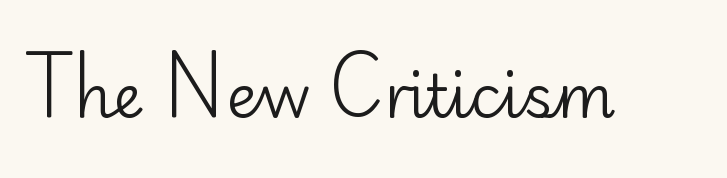
Q: Is the text bold? A: No.
Q: Is the text italic (slanted)? A: No, it is upright.
Q: Is the typeface a serif or a sans-serif typeface? A: Sans-serif.
Q: Is the text underlined? A: No.
Q: Is the spacing between letters normal or unusually wide? A: Normal.
Q: Width (condensed, normal, or wide)? A: Normal.
Q: Stroke contrast? A: Low.
Q: x-height? A: Small.
Q: Monospaced? A: No.
